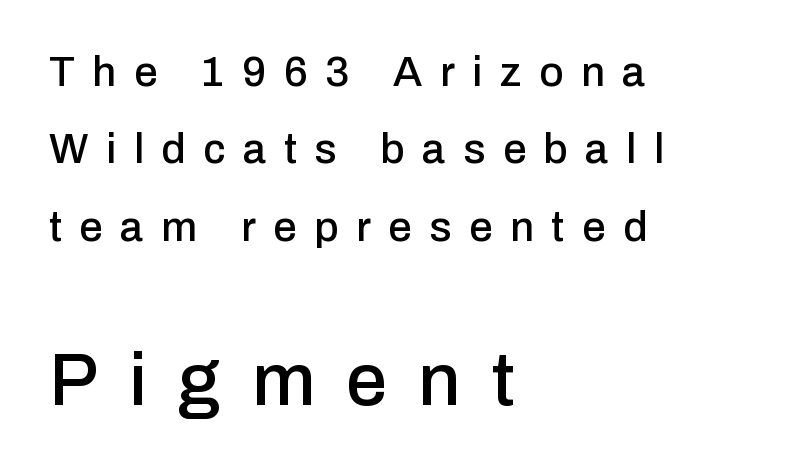
Q: Is the text italic (slanted)? A: No, it is upright.
Q: Is the typeface a serif or a sans-serif typeface? A: Sans-serif.
Q: Is the text underlined? A: No.
Q: How is the paragraph aligned? A: Left-aligned.
Q: Is the spacing between letters normal or unusually wide? A: Unusually wide.
Q: Which block of text is set in a larger size, the first (top) or the second (bottom)? A: The second (bottom) one.
Q: Width (condensed, normal, or wide)? A: Normal.
Q: Stroke contrast? A: Low.
Q: x-height? A: Medium.
Q: Monospaced? A: No.
